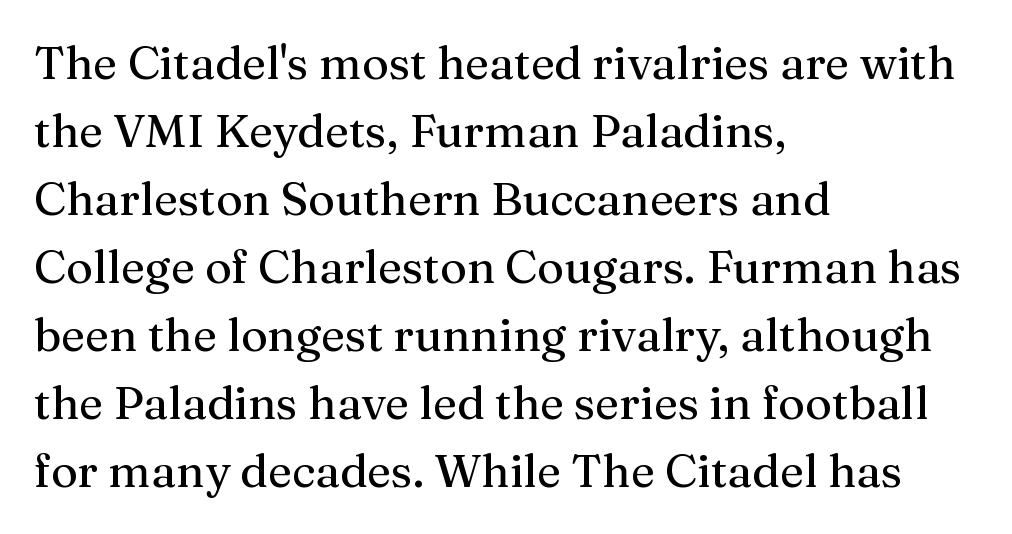
Q: Is the text italic (slanted)? A: No, it is upright.
Q: Is the typeface a serif or a sans-serif typeface? A: Serif.
Q: Is the text underlined? A: No.
Q: How is the paragraph aligned? A: Left-aligned.
Q: Is the spacing between letters normal or unusually wide? A: Normal.
Q: Is the spacing between lines tight, normal or loose? A: Normal.
Q: Width (condensed, normal, or wide)? A: Normal.
Q: Stroke contrast? A: Medium.
Q: x-height? A: Medium.
Q: Monospaced? A: No.
